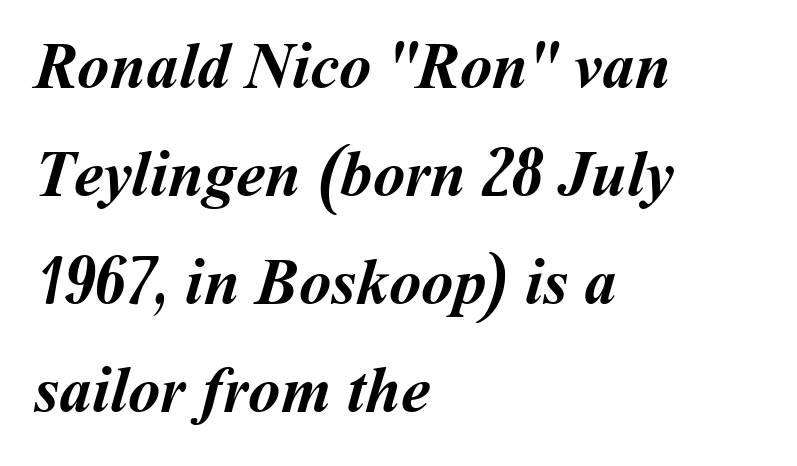
{"bold": "yes", "weight": "semibold", "width": "normal", "stroke_contrast": "medium", "x_height": "medium", "monospaced": "no", "underline": "no", "align": "left", "line_spacing": "normal", "line_spacing_ratio": 1.66, "letter_spacing": "normal", "letter_spacing_em": 0.0, "glyph_px": 65}
